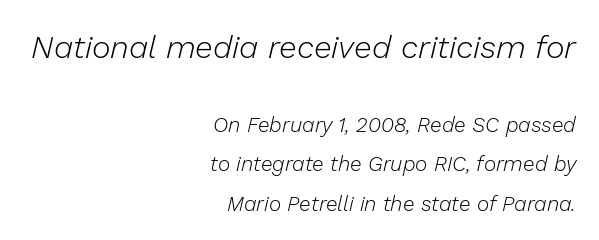
The image shows 32 px light type, italic (leaning right); set right-aligned, line spacing 1.88x, normal letter spacing, not underlined; the first (top) block is 1.52x larger; low stroke contrast and a medium x-height.
